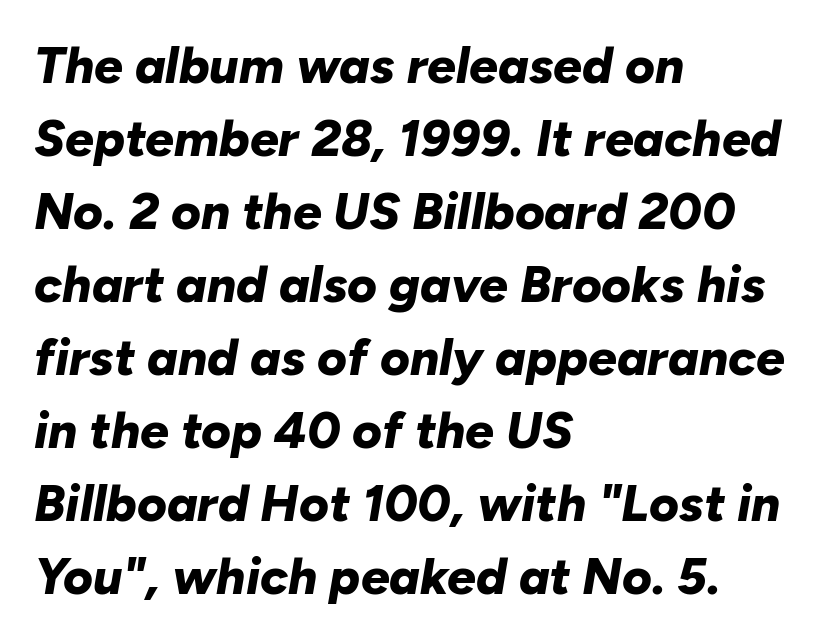
The image shows 51 px bold type, italic (leaning right); set left-aligned, normal line spacing (1.43x), normal letter spacing, not underlined; low stroke contrast and a medium x-height.
